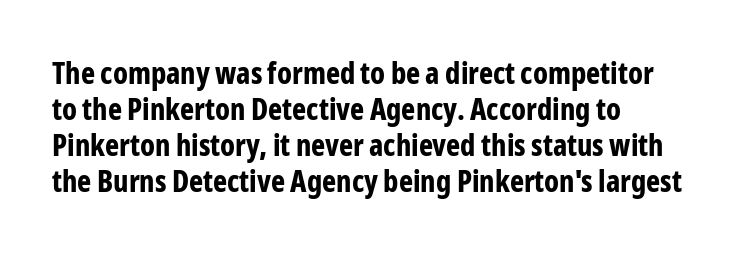
The image shows 30 px bold, condensed sans-serif type, upright; set left-aligned, line spacing 1.2x, normal letter spacing, not underlined; low stroke contrast and a medium x-height.
